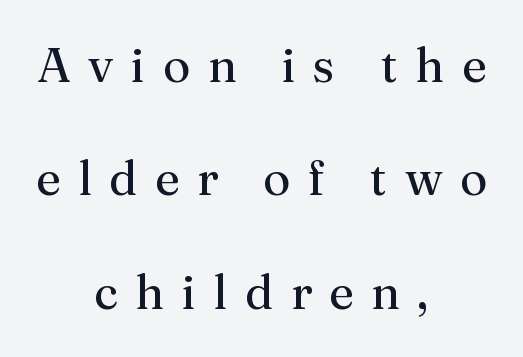
The image shows 48 px regular-weight serif type, upright; set centered, loose line spacing (2.36x), unusually wide letter spacing (+0.37 em), not underlined; medium stroke contrast and a medium x-height.
